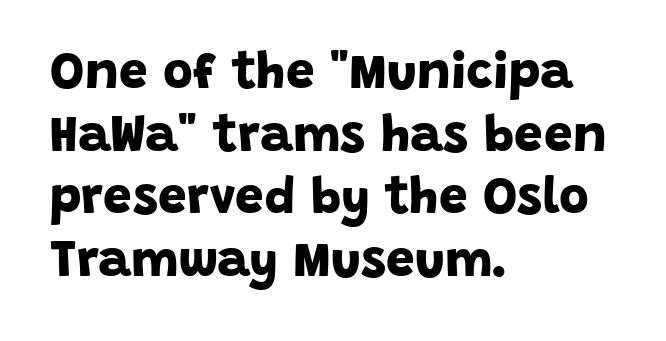
{"serif": "no", "bold": "yes", "weight": "bold", "width": "normal", "stroke_contrast": "low", "x_height": "large", "monospaced": "no", "underline": "no", "align": "left", "line_spacing_ratio": 1.23, "letter_spacing": "normal", "letter_spacing_em": 0.0, "glyph_px": 51}
